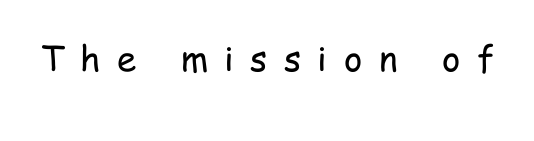
{"serif": "no", "italic": "no", "bold": "no", "weight": "regular", "width": "condensed", "stroke_contrast": "low", "x_height": "medium", "monospaced": "no", "underline": "no", "letter_spacing": "wide", "letter_spacing_em": 0.47, "glyph_px": 35}
